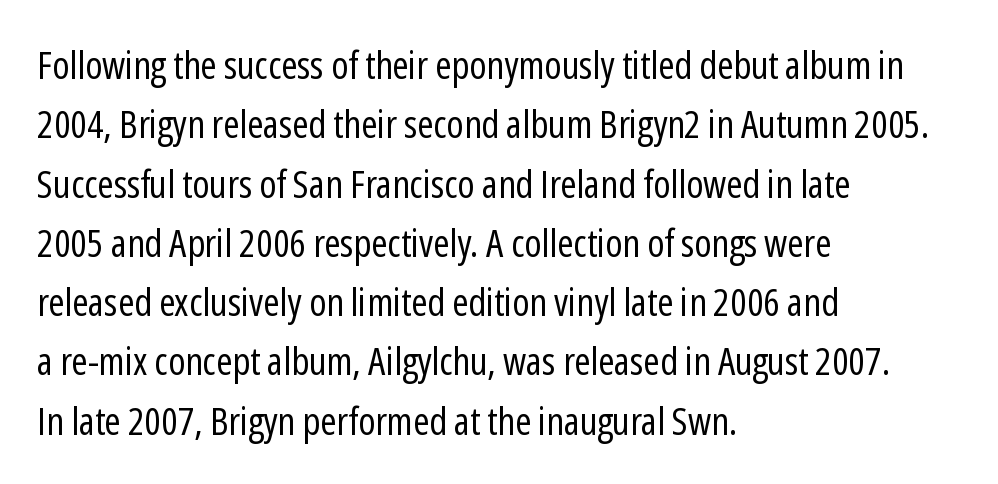
{"serif": "no", "italic": "no", "bold": "no", "weight": "regular", "width": "condensed", "stroke_contrast": "low", "x_height": "medium", "monospaced": "no", "underline": "no", "align": "left", "line_spacing": "normal", "line_spacing_ratio": 1.52, "letter_spacing": "normal", "letter_spacing_em": 0.0, "glyph_px": 39}
